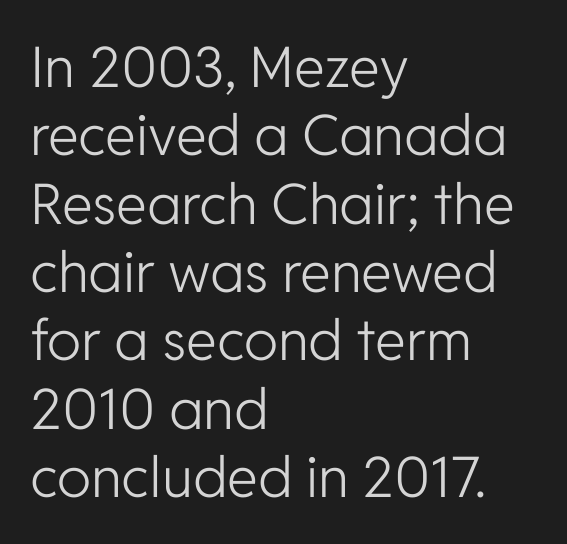
The image shows 56 px light sans-serif type, upright; set left-aligned, line spacing 1.22x, normal letter spacing, not underlined; low stroke contrast and a medium x-height.
